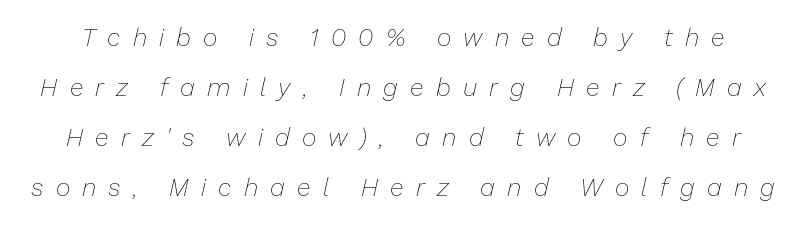
The image shows 25 px text type, italic (leaning right); set loose line spacing (2.0x), unusually wide letter spacing (+0.49 em), not underlined.
